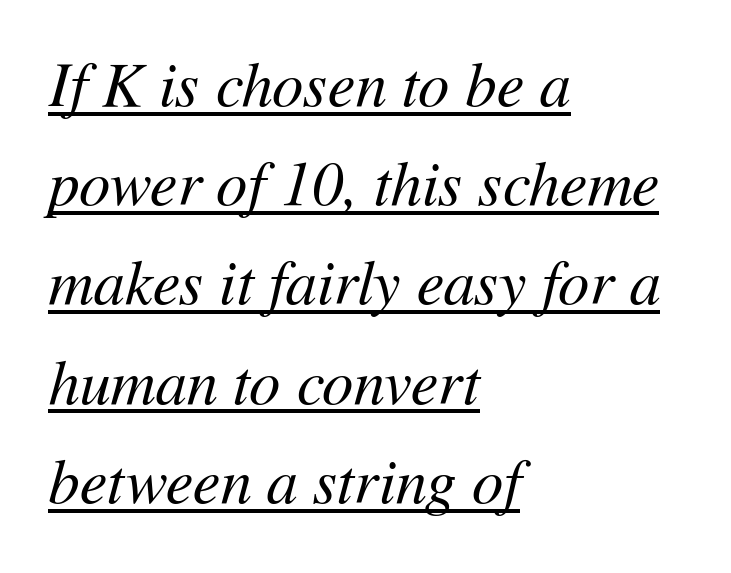
The image shows 62 px regular-weight type, italic (leaning right); set left-aligned, normal line spacing (1.6x), normal letter spacing, underlined; medium stroke contrast and a medium x-height.
